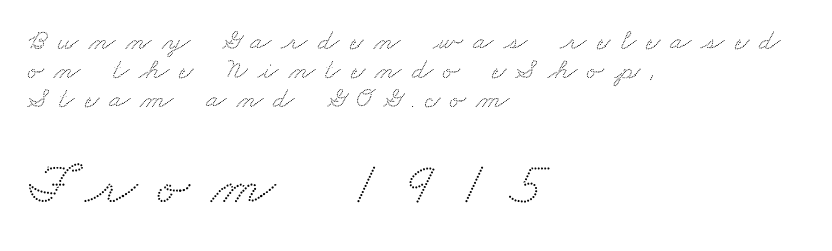
Q: Is the typeface a serif or a sans-serif typeface? A: Serif.
Q: Is the text underlined? A: No.
Q: How is the paragraph aligned? A: Left-aligned.
Q: Is the spacing between letters normal or unusually wide? A: Unusually wide.
Q: Is the spacing between lines tight, normal or loose? A: Tight.
Q: Which block of text is set in a larger size, the first (top) or the second (bottom)? A: The second (bottom) one.
Q: Width (condensed, normal, or wide)? A: Wide.
Q: Stroke contrast? A: Medium.
Q: x-height? A: Small.
Q: Monospaced? A: No.
